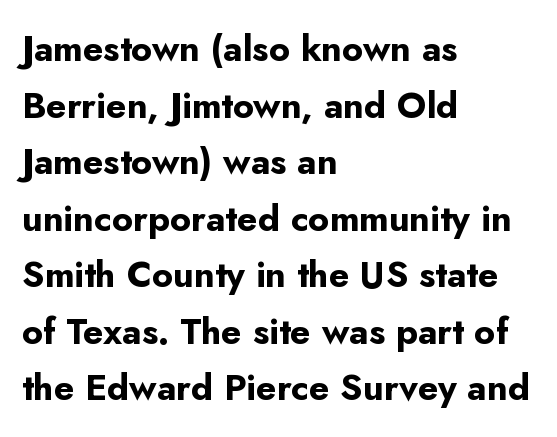
The image shows 36 px bold sans-serif type, upright; set left-aligned, normal line spacing (1.57x), normal letter spacing, not underlined; low stroke contrast and a small x-height.
